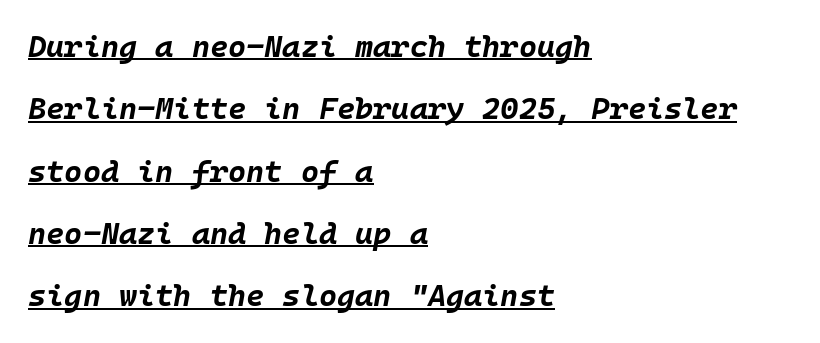
The image shows 31 px bold type, italic (leaning right), monospaced; set left-aligned, loose line spacing (2.01x), normal letter spacing, underlined; low stroke contrast and a large x-height.
